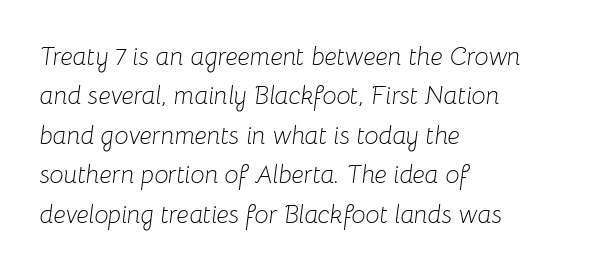
Q: Is the text bold? A: No.
Q: Is the text italic (slanted)? A: Yes, it leans right by about 8 degrees.
Q: Is the text underlined? A: No.
Q: How is the paragraph aligned? A: Left-aligned.
Q: Is the spacing between letters normal or unusually wide? A: Normal.
Q: Is the spacing between lines tight, normal or loose? A: Normal.
